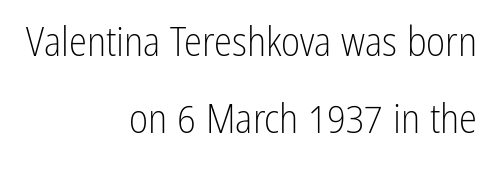
Check under the words: just untouched page. The face used here is proportionally spaced, like ordinary book or web type. The passage shown is not bold in any degree. Designer's note — italics off, roman on. Examine the stroke ends and you'll find no serifs. This sample uses plain, unmodified letter spacing.
